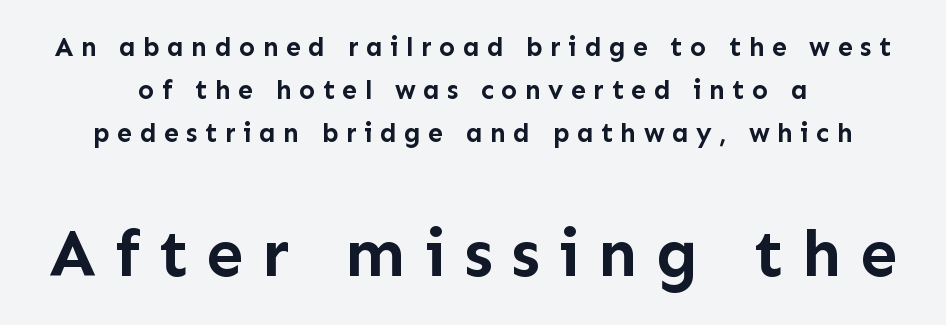
{"serif": "no", "italic": "no", "bold": "yes", "weight": "semibold", "width": "normal", "stroke_contrast": "low", "x_height": "medium", "monospaced": "no", "underline": "no", "align": "center", "line_spacing": "normal", "line_spacing_ratio": 1.6, "letter_spacing": "wide", "letter_spacing_em": 0.27, "larger_block": "second", "size_ratio": 2.48, "glyph_px": 67}
